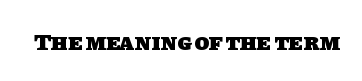
The image shows 24 px bold type; set normal letter spacing, not underlined.
